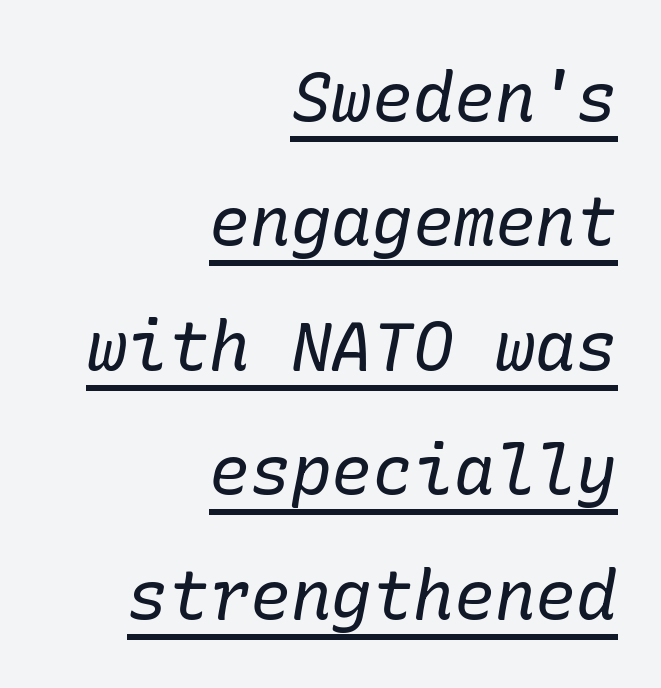
The image shows 68 px regular-weight type, italic (leaning right); set right-aligned, line spacing 1.83x, normal letter spacing, underlined; low stroke contrast and a medium x-height.
